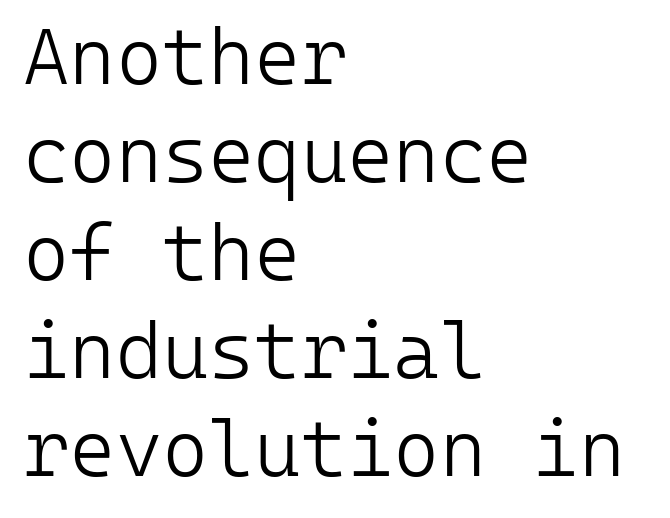
{"serif": "no", "italic": "no", "bold": "no", "weight": "light", "width": "normal", "stroke_contrast": "low", "x_height": "medium", "monospaced": "yes", "underline": "no", "align": "left", "line_spacing_ratio": 1.24, "letter_spacing": "normal", "letter_spacing_em": 0.0, "glyph_px": 79}
